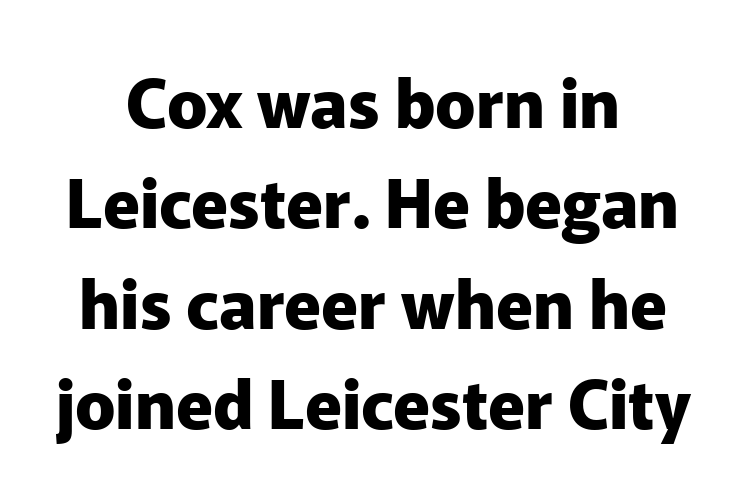
This rendering leaves character spacing at its baseline value. This sample keeps an unexceptional amount of space between lines. A typesetter would mark this as roman, not italic. On the weight axis this lands at bold, roughly 700. Underline: absent. Neither beginnings nor endings align; midpoints do.
